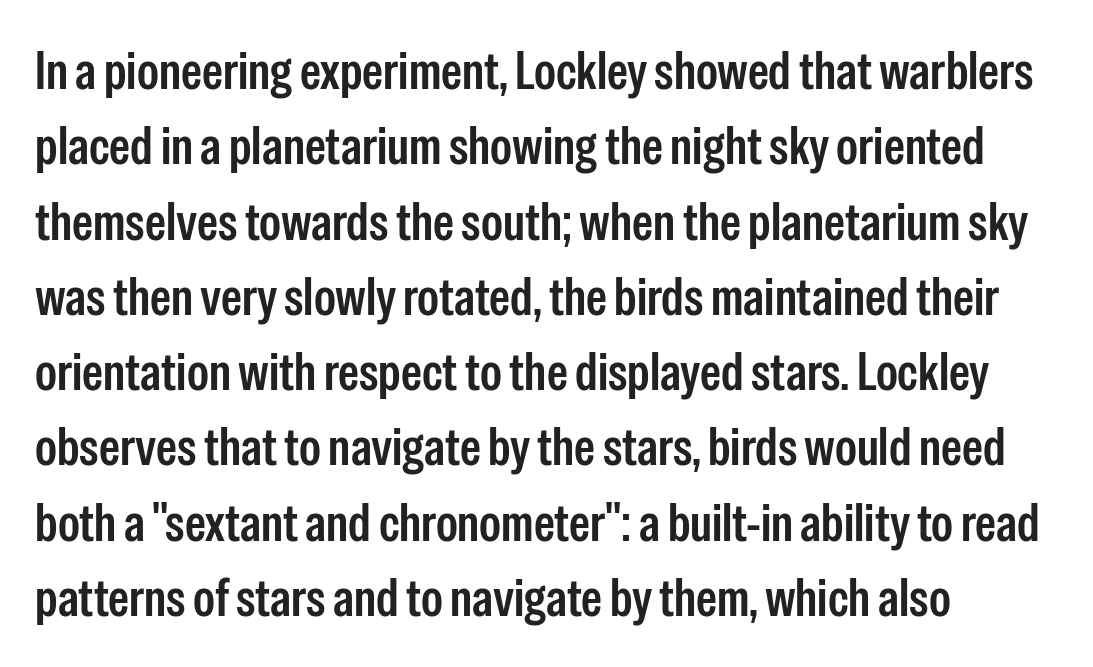
{"serif": "no", "italic": "no", "width": "condensed", "stroke_contrast": "low", "x_height": "medium", "monospaced": "no", "underline": "no", "align": "left", "line_spacing": "normal", "line_spacing_ratio": 1.42, "letter_spacing": "normal", "letter_spacing_em": 0.0, "glyph_px": 53}
